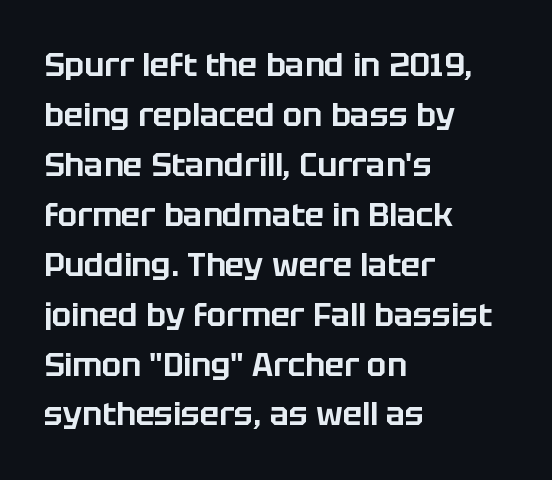
Q: Is the text italic (slanted)? A: No, it is upright.
Q: Is the typeface a serif or a sans-serif typeface? A: Sans-serif.
Q: Is the text underlined? A: No.
Q: How is the paragraph aligned? A: Left-aligned.
Q: Is the spacing between letters normal or unusually wide? A: Normal.
Q: Is the spacing between lines tight, normal or loose? A: Normal.
Q: Width (condensed, normal, or wide)? A: Normal.
Q: Stroke contrast? A: Low.
Q: x-height? A: Large.
Q: Monospaced? A: No.
